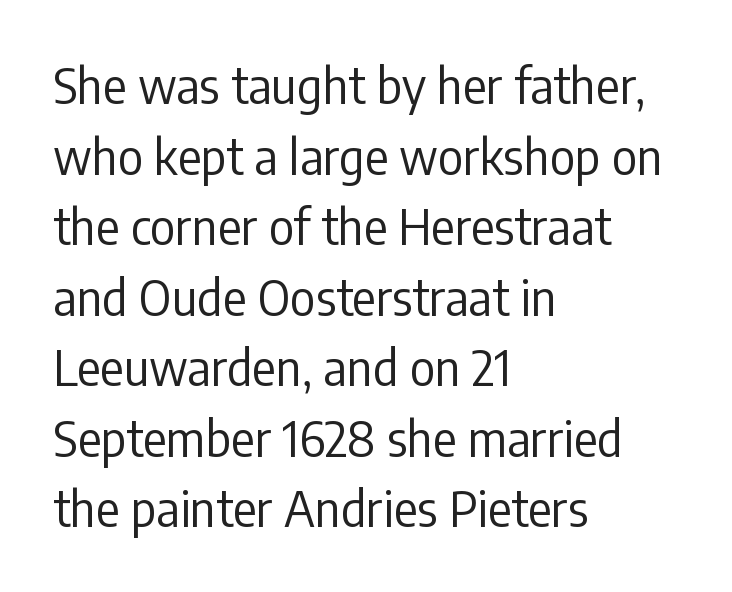
Q: Is the text bold? A: No.
Q: Is the text italic (slanted)? A: No, it is upright.
Q: Is the typeface a serif or a sans-serif typeface? A: Sans-serif.
Q: Is the text underlined? A: No.
Q: How is the paragraph aligned? A: Left-aligned.
Q: Is the spacing between letters normal or unusually wide? A: Normal.
Q: Is the spacing between lines tight, normal or loose? A: Normal.
Q: Width (condensed, normal, or wide)? A: Condensed.
Q: Stroke contrast? A: Low.
Q: x-height? A: Medium.
Q: Monospaced? A: No.
